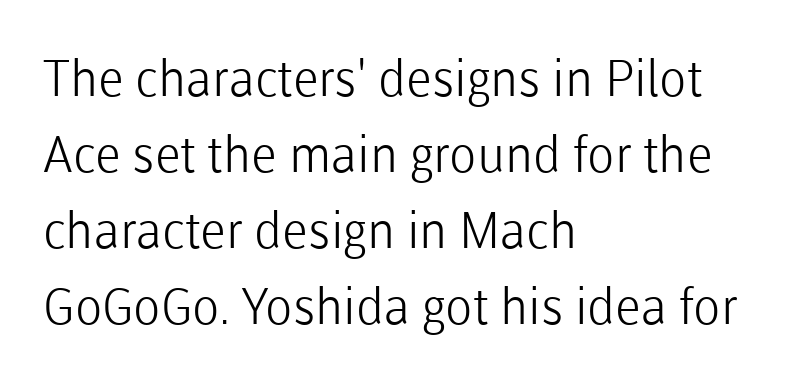
Q: Is the text bold? A: No.
Q: Is the text italic (slanted)? A: No, it is upright.
Q: Is the typeface a serif or a sans-serif typeface? A: Sans-serif.
Q: Is the text underlined? A: No.
Q: How is the paragraph aligned? A: Left-aligned.
Q: Is the spacing between letters normal or unusually wide? A: Normal.
Q: Is the spacing between lines tight, normal or loose? A: Normal.
Q: Width (condensed, normal, or wide)? A: Normal.
Q: Stroke contrast? A: Low.
Q: x-height? A: Medium.
Q: Monospaced? A: No.
